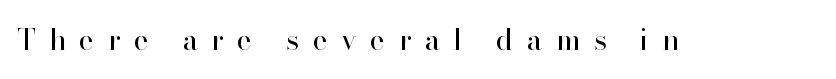
Q: Is the text bold? A: No.
Q: Is the text italic (slanted)? A: No, it is upright.
Q: Is the typeface a serif or a sans-serif typeface? A: Serif.
Q: Is the text underlined? A: No.
Q: Is the spacing between letters normal or unusually wide? A: Unusually wide.
Q: Width (condensed, normal, or wide)? A: Normal.
Q: Stroke contrast? A: High.
Q: x-height? A: Small.
Q: Monospaced? A: No.
